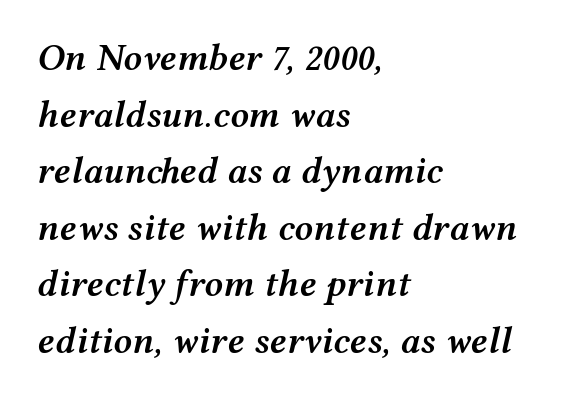
Q: Is the text bold? A: Semi-bold.
Q: Is the text italic (slanted)? A: Yes, it leans right by about 12 degrees.
Q: Is the text underlined? A: No.
Q: How is the paragraph aligned? A: Left-aligned.
Q: Is the spacing between letters normal or unusually wide? A: Normal.
Q: Is the spacing between lines tight, normal or loose? A: Normal.
Q: Width (condensed, normal, or wide)? A: Wide.
Q: Stroke contrast? A: Medium.
Q: x-height? A: Medium.
Q: Monospaced? A: No.
